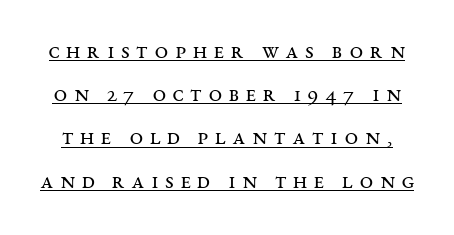
{"italic": "no", "bold": "no", "underline": "yes", "line_spacing_ratio": 1.8, "letter_spacing": "wide", "letter_spacing_em": 0.27, "glyph_px": 24}
